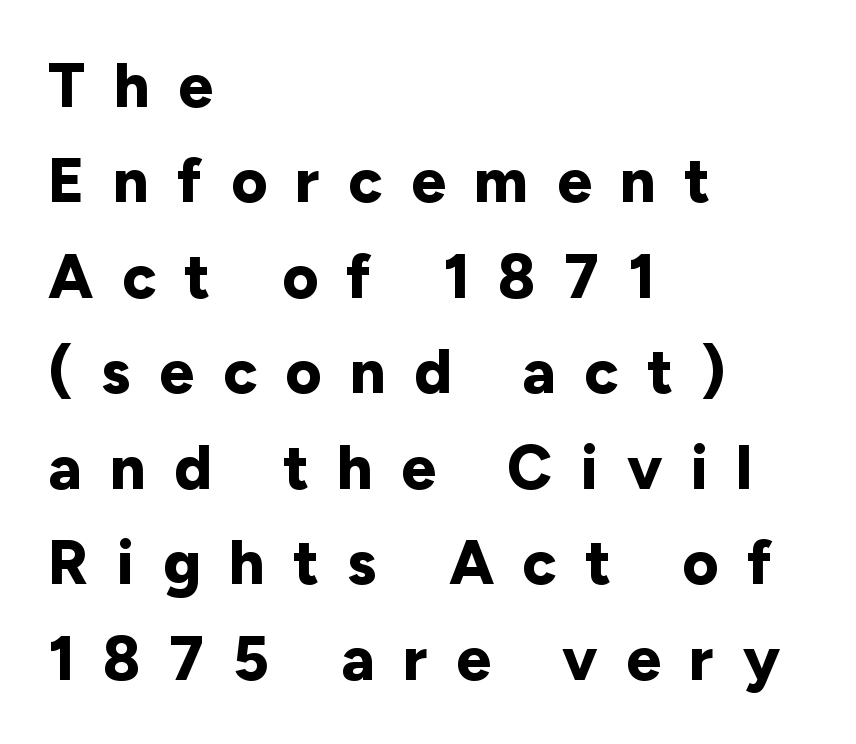
Q: Is the text bold? A: Yes.
Q: Is the text italic (slanted)? A: No, it is upright.
Q: Is the typeface a serif or a sans-serif typeface? A: Sans-serif.
Q: Is the text underlined? A: No.
Q: How is the paragraph aligned? A: Left-aligned.
Q: Is the spacing between letters normal or unusually wide? A: Unusually wide.
Q: Is the spacing between lines tight, normal or loose? A: Normal.
Q: Width (condensed, normal, or wide)? A: Normal.
Q: Stroke contrast? A: Low.
Q: x-height? A: Medium.
Q: Monospaced? A: No.
